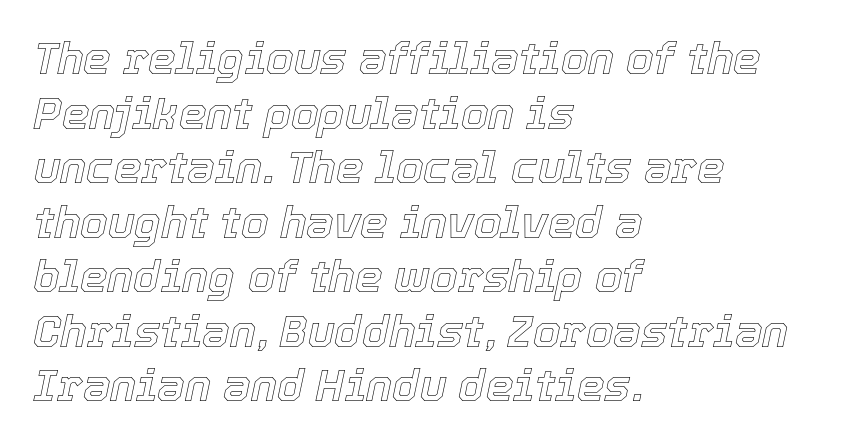
Q: Is the text italic (slanted)? A: Yes, it leans right by about 12 degrees.
Q: Is the text underlined? A: No.
Q: How is the paragraph aligned? A: Left-aligned.
Q: Is the spacing between letters normal or unusually wide? A: Normal.
Q: Width (condensed, normal, or wide)? A: Normal.
Q: x-height? A: Medium.
Q: Monospaced? A: No.
